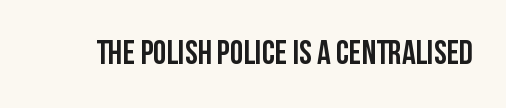
The image shows 34 px condensed sans-serif type, upright; set normal letter spacing, not underlined; low stroke contrast and a large x-height.
